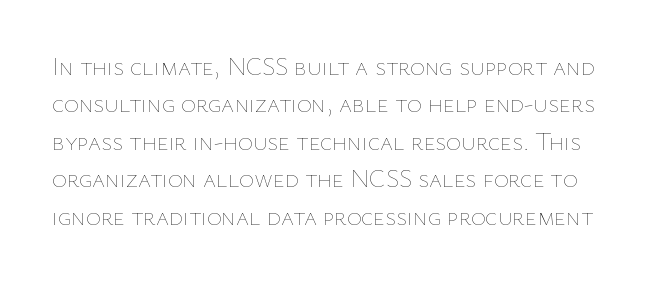
The image shows 25 px text type, upright; set normal line spacing (1.5x), normal letter spacing, not underlined.
